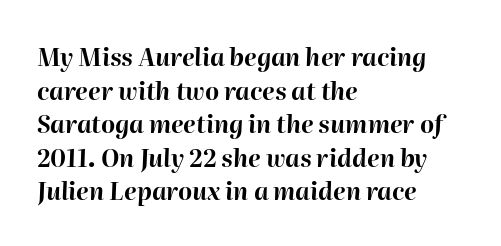
Q: Is the text bold? A: Yes.
Q: Is the text italic (slanted)? A: Yes, it leans right by about 2 degrees.
Q: Is the text underlined? A: No.
Q: How is the paragraph aligned? A: Left-aligned.
Q: Is the spacing between letters normal or unusually wide? A: Normal.
Q: Is the spacing between lines tight, normal or loose? A: Normal.
